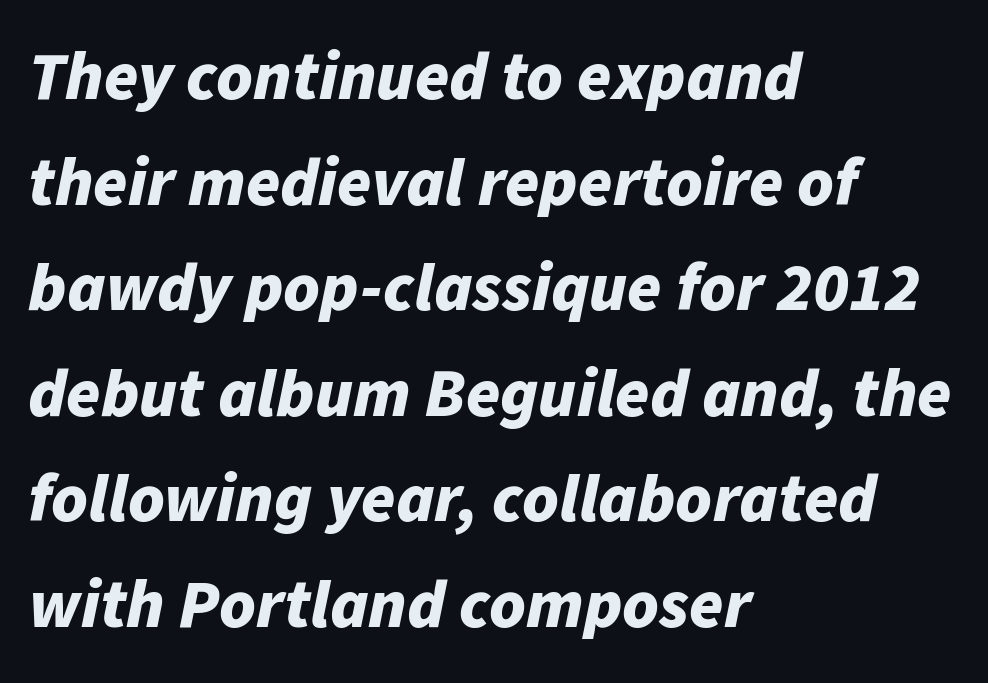
{"italic": "yes", "lean": "right", "slant_degrees": 11, "bold": "yes", "weight": "bold", "width": "normal", "stroke_contrast": "low", "x_height": "medium", "monospaced": "no", "underline": "no", "align": "left", "line_spacing": "normal", "line_spacing_ratio": 1.53, "letter_spacing": "normal", "letter_spacing_em": 0.0, "glyph_px": 69}
